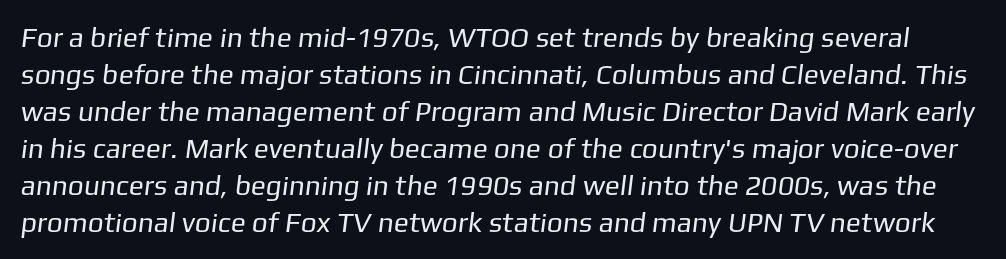
{"serif": "no", "bold": "no", "weight": "regular", "width": "normal", "stroke_contrast": "low", "x_height": "medium", "monospaced": "no", "underline": "no", "line_spacing": "normal", "line_spacing_ratio": 1.32, "letter_spacing": "normal", "letter_spacing_em": 0.0, "glyph_px": 28}
